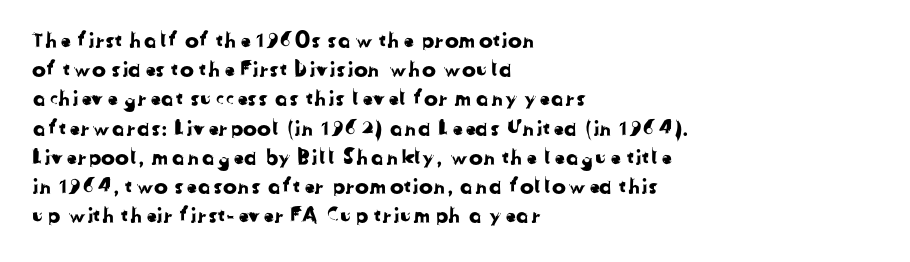
The gaps between neighbouring characters are ordinary and unremarkable. Compared with a centered layout, this one pins lines to the left instead. Decoration check: the copy has no underline. Baseline-to-baseline distance is the conventional proportion of letter height.
